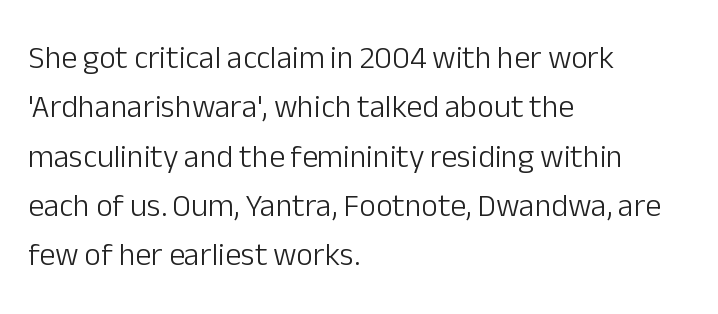
{"serif": "no", "italic": "no", "bold": "no", "weight": "light", "width": "normal", "stroke_contrast": "low", "x_height": "medium", "monospaced": "no", "underline": "no", "align": "left", "line_spacing": "normal", "line_spacing_ratio": 1.54, "letter_spacing": "normal", "letter_spacing_em": 0.0, "glyph_px": 32}
